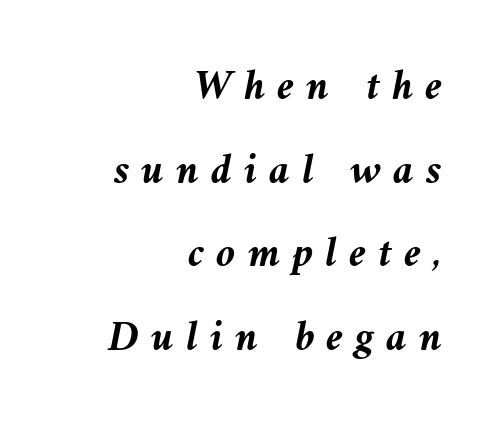
Q: Is the text bold? A: Yes.
Q: Is the text italic (slanted)? A: Yes, it leans left by about 10 degrees.
Q: Is the text underlined? A: No.
Q: How is the paragraph aligned? A: Right-aligned.
Q: Is the spacing between letters normal or unusually wide? A: Unusually wide.
Q: Is the spacing between lines tight, normal or loose? A: Loose.
Q: Width (condensed, normal, or wide)? A: Normal.
Q: Stroke contrast? A: Medium.
Q: x-height? A: Medium.
Q: Monospaced? A: No.
